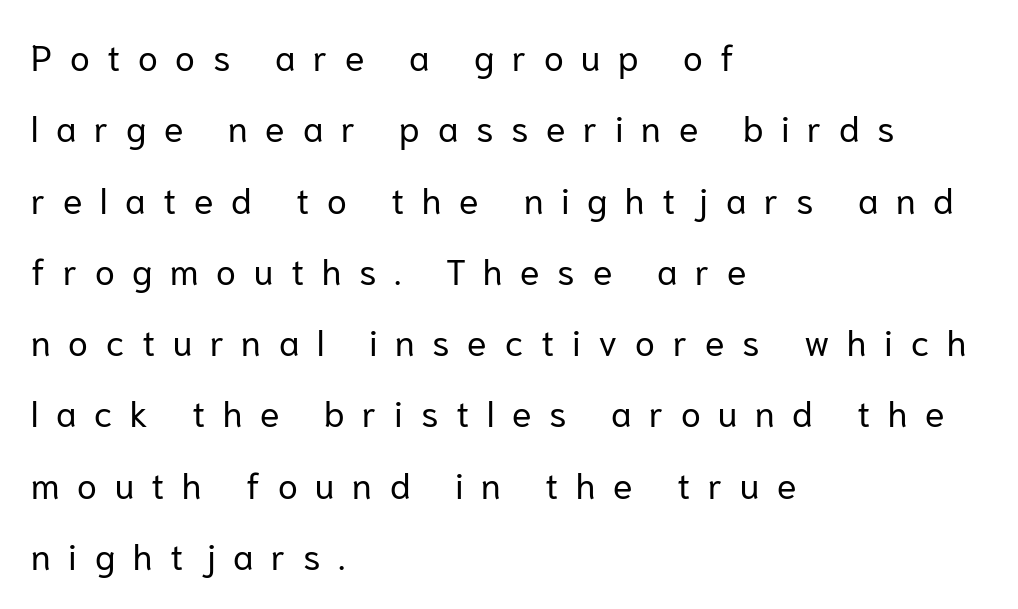
The image shows 36 px regular-weight sans-serif type, upright; set left-aligned, loose line spacing (1.98x), unusually wide letter spacing (+0.49 em), not underlined; low stroke contrast and a medium x-height.
